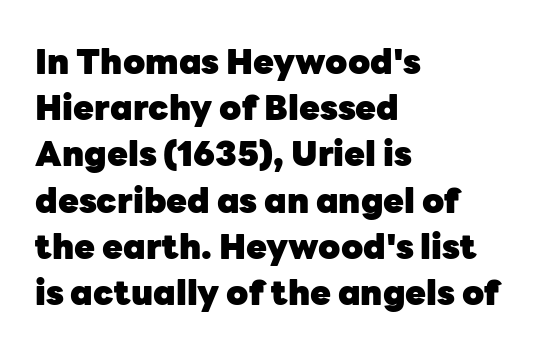
Each letter keeps its own natural width here, so spacing adapts to shape. Students, this is bold: see how much ink each stroke carries. The passage shown is typeset with a sans-serif family. The setting favours the left margin, as ordinary paragraphs usually do. Nope, not italic — everything's standing straight. The specimen omits any rule beneath the text block's lines.
